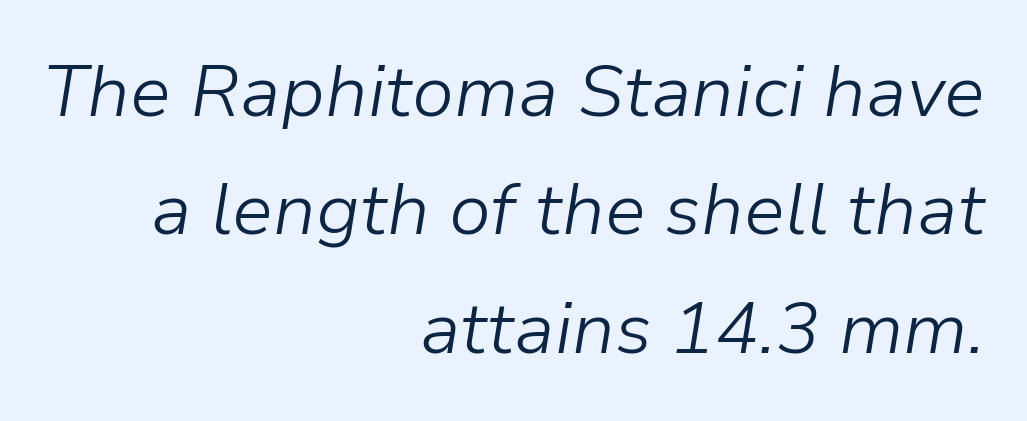
Compared with a typical body face, this is equally light or lighter still. The typography opts for an oblique posture over an upright one. The foot of each line stays bare and open. Is there much room between lines? A standard amount, neither cramped nor airy.
